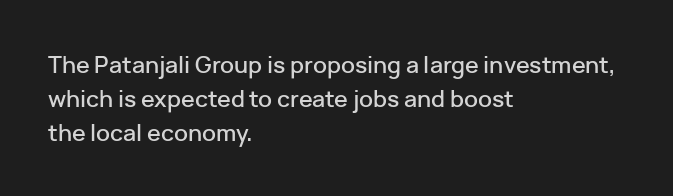
The image shows 23 px text type, upright; set left-aligned, normal line spacing (1.47x), normal letter spacing, not underlined.
